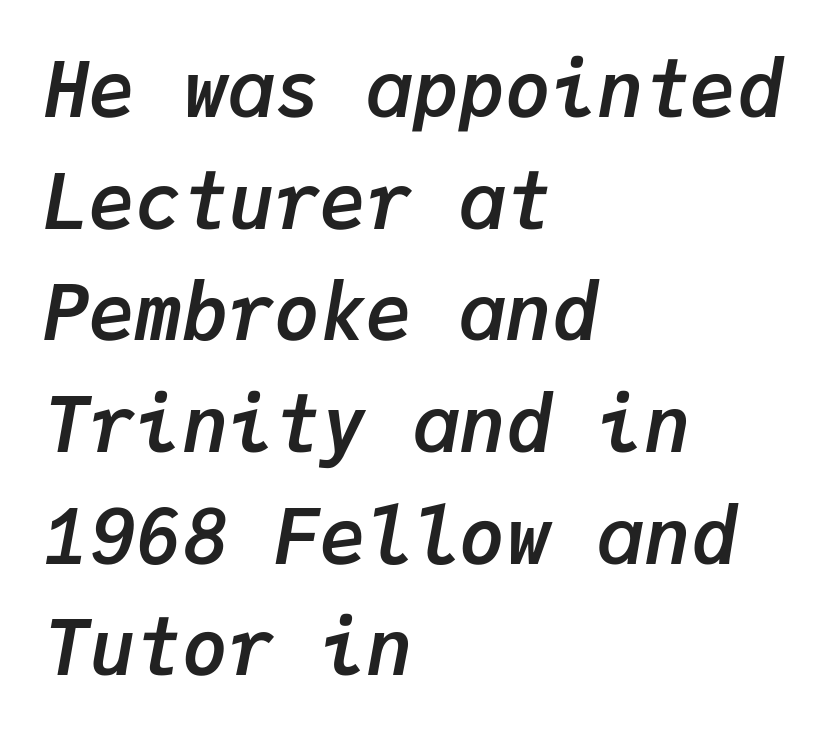
The paragraph shown leans on its left margin. Does the weight exceed regular? Yes, all the way to bold. Each new line begins a customary step beneath the previous one. There is no visible air inserted between adjacent glyphs.
